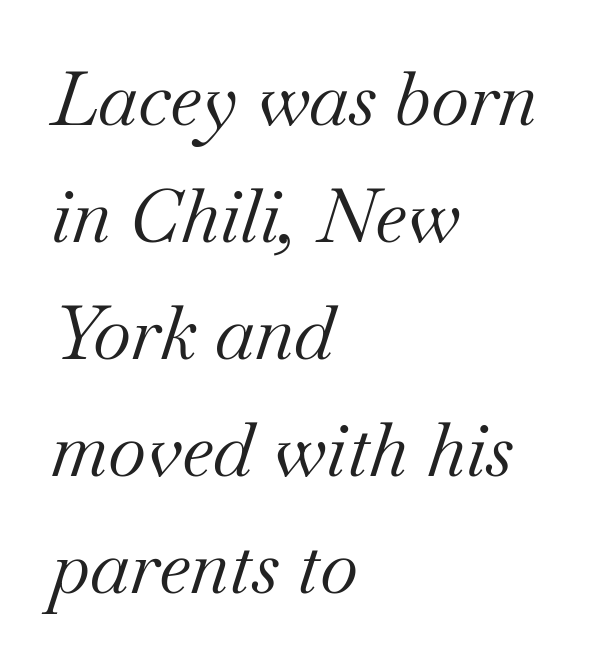
{"serif": "yes", "italic": "yes", "lean": "right", "slant_degrees": 18, "bold": "no", "weight": "regular", "width": "normal", "stroke_contrast": "medium", "x_height": "small", "monospaced": "no", "underline": "no", "align": "left", "line_spacing": "normal", "line_spacing_ratio": 1.58, "letter_spacing": "normal", "letter_spacing_em": 0.0, "glyph_px": 74}
